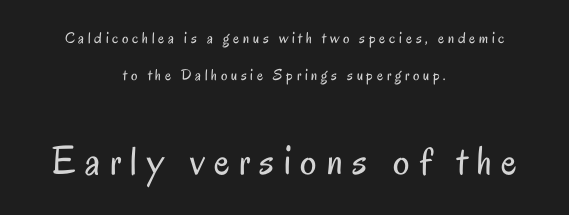
The image shows 41 px regular-weight, condensed sans-serif type, upright; set centered, loose line spacing (2.31x), unusually wide letter spacing (+0.23 em), not underlined; the second (bottom) block is 2.56x larger; low stroke contrast and a small x-height.
